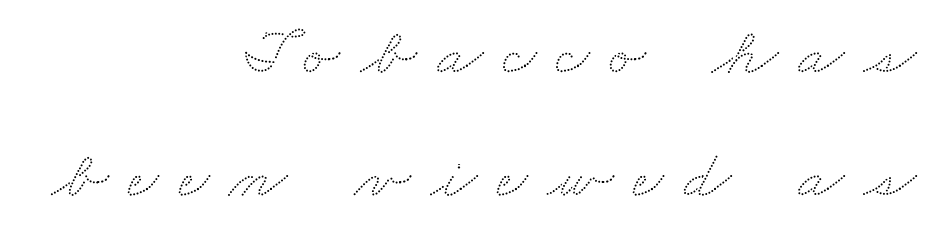
Q: Is the text underlined? A: No.
Q: How is the paragraph aligned? A: Right-aligned.
Q: Is the spacing between letters normal or unusually wide? A: Unusually wide.
Q: Width (condensed, normal, or wide)? A: Wide.
Q: Stroke contrast? A: Low.
Q: x-height? A: Small.
Q: Monospaced? A: No.
